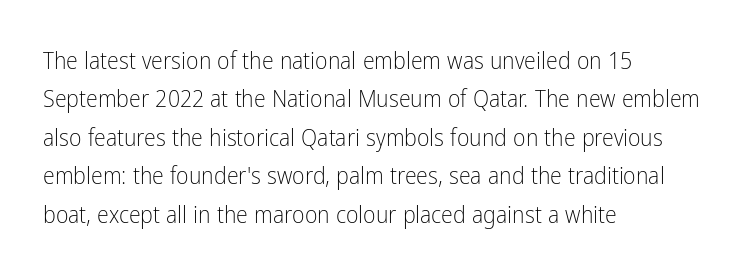
Plain, unruled lines of type. No heavy texture on the line: the type isn't bold. Look at the tracking — it's just the regular setting, nothing added. The axis of the letterforms is exactly vertical. The rows are spaced the way most documents space them.
